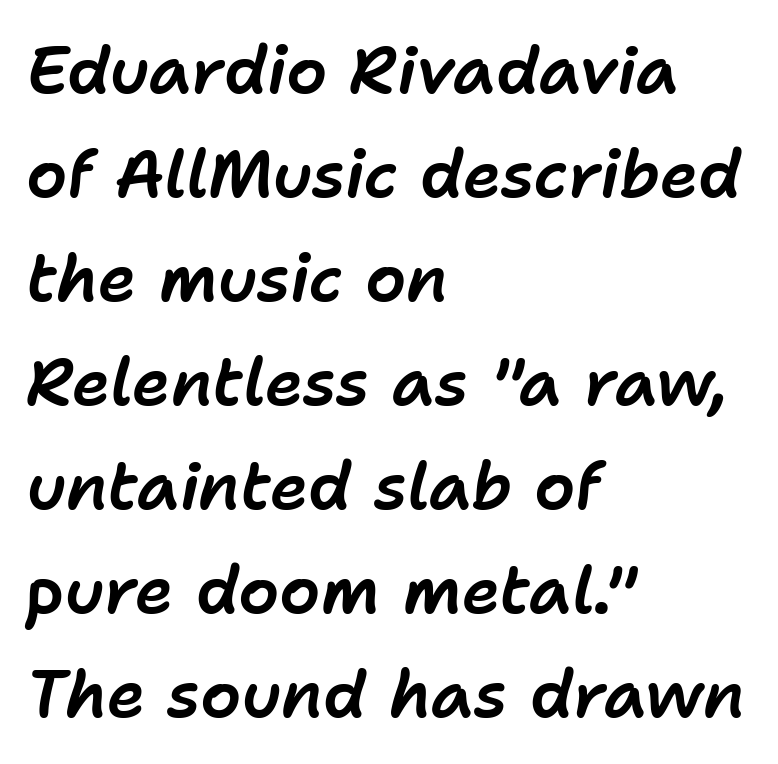
The image shows 65 px text type, italic (leaning right); set left-aligned, normal line spacing (1.6x), normal letter spacing, not underlined; low stroke contrast and a medium x-height.
